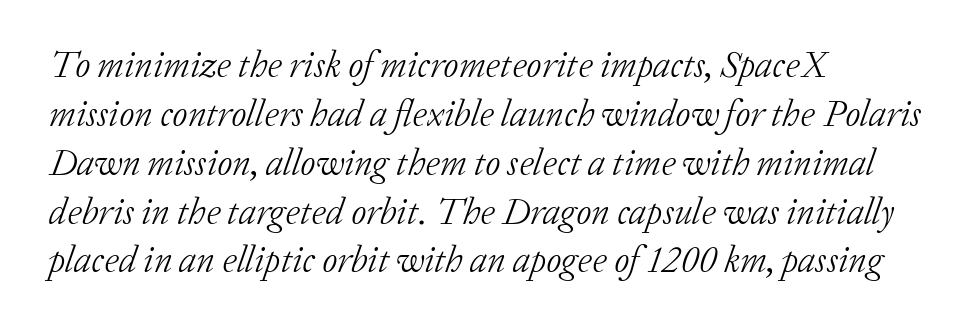
Q: Is the text bold? A: No.
Q: Is the text italic (slanted)? A: Yes, it leans right by about 20 degrees.
Q: Is the typeface a serif or a sans-serif typeface? A: Serif.
Q: Is the text underlined? A: No.
Q: How is the paragraph aligned? A: Left-aligned.
Q: Is the spacing between letters normal or unusually wide? A: Normal.
Q: Is the spacing between lines tight, normal or loose? A: Normal.
Q: Width (condensed, normal, or wide)? A: Normal.
Q: Stroke contrast? A: Low.
Q: x-height? A: Medium.
Q: Monospaced? A: No.
